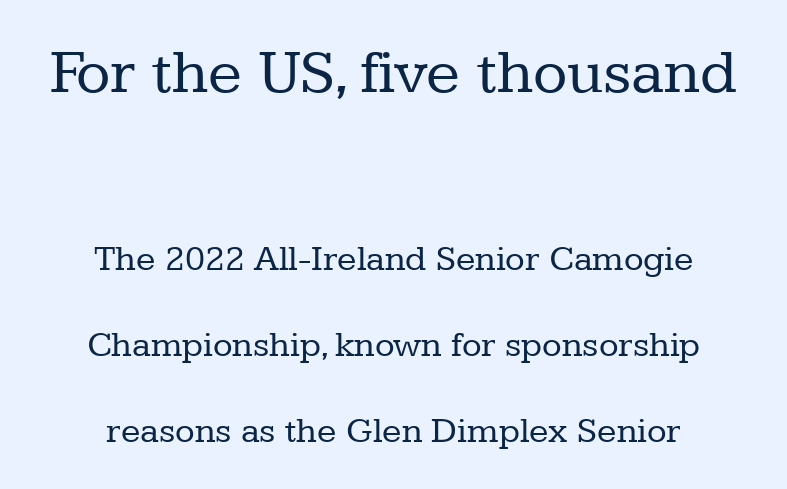
Q: Is the text bold? A: No.
Q: Is the text italic (slanted)? A: No, it is upright.
Q: Is the typeface a serif or a sans-serif typeface? A: Serif.
Q: Is the text underlined? A: No.
Q: How is the paragraph aligned? A: Centered.
Q: Is the spacing between letters normal or unusually wide? A: Normal.
Q: Is the spacing between lines tight, normal or loose? A: Loose.
Q: Which block of text is set in a larger size, the first (top) or the second (bottom)? A: The first (top) one.
Q: Width (condensed, normal, or wide)? A: Normal.
Q: Stroke contrast? A: Low.
Q: x-height? A: Medium.
Q: Monospaced? A: No.
